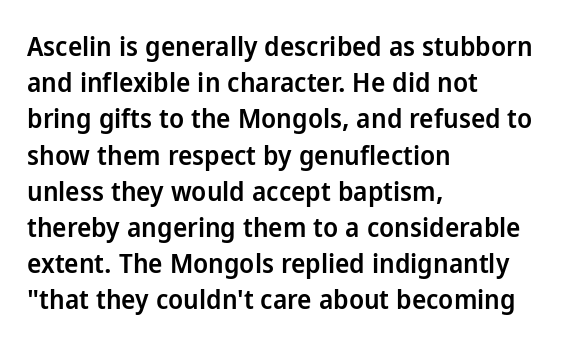
The image shows 27 px text type, upright; set left-aligned, normal line spacing (1.34x), normal letter spacing, not underlined.
